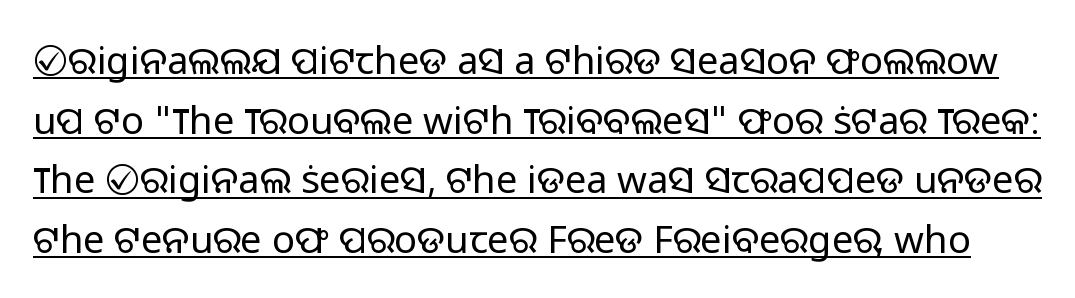
The image shows 38 px light sans-serif type, upright; set normal line spacing (1.57x), normal letter spacing, underlined; low stroke contrast and a medium x-height.
